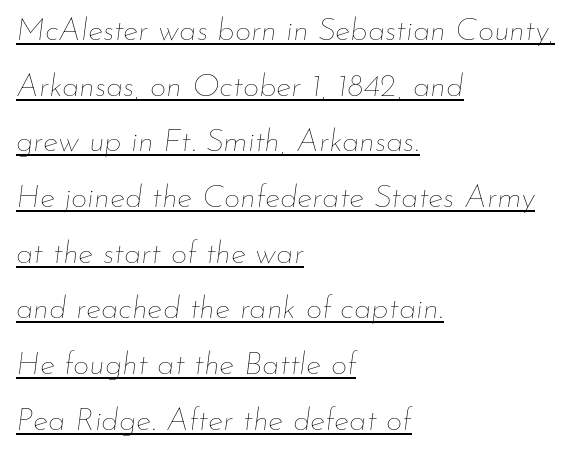
The image shows 32 px thin type, italic (leaning right); set left-aligned, line spacing 1.74x, normal letter spacing, underlined; low stroke contrast and a small x-height.
